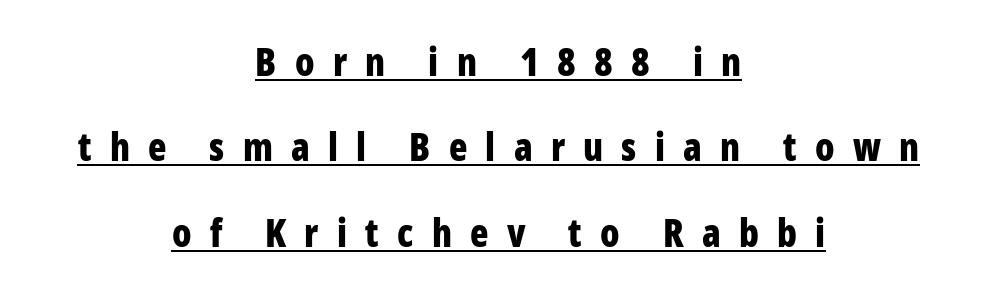
The image shows 38 px bold, condensed sans-serif type, upright; set centered, loose line spacing (2.25x), unusually wide letter spacing (+0.48 em), underlined; low stroke contrast and a medium x-height.
